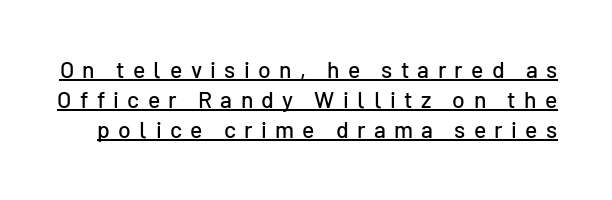
{"italic": "no", "underline": "yes", "line_spacing": "normal", "line_spacing_ratio": 1.3, "letter_spacing": "wide", "letter_spacing_em": 0.36, "glyph_px": 23}
